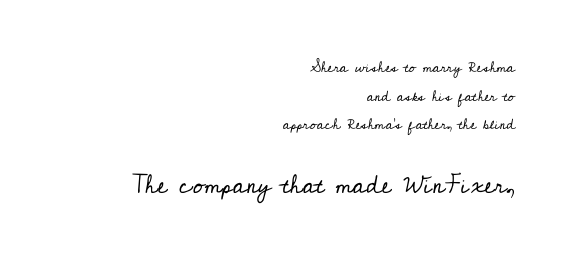
This rendering features lettering with no underline. Does the copy run flush right? Yes — the right margin is perfectly even. Compared with typical paragraphs, the rows here are farther apart. Default kerning and tracking; the words read as compact shapes. In this sample the second text group is rendered at the bigger scale.
